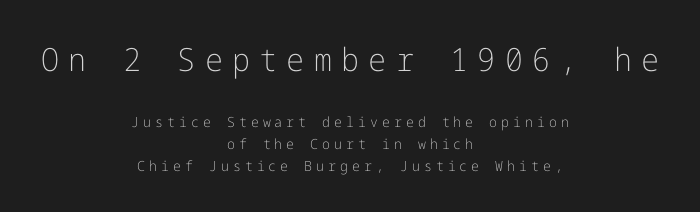
The image shows 32 px light sans-serif type, upright; set centered, normal line spacing (1.57x), unusually wide letter spacing (+0.29 em), not underlined; the first (top) block is 2.29x larger; low stroke contrast and a medium x-height.
